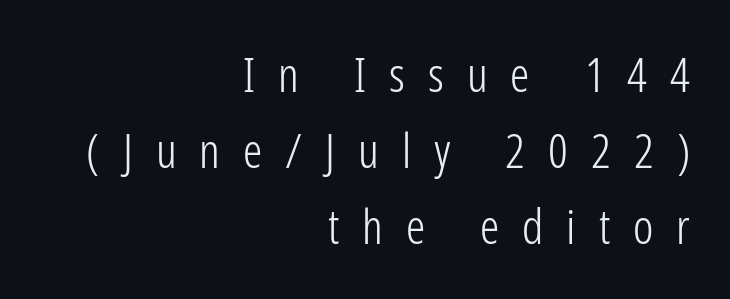
The image shows 48 px light, condensed sans-serif type, upright; set right-aligned, normal line spacing (1.58x), unusually wide letter spacing (+0.48 em), not underlined; low stroke contrast and a medium x-height.
